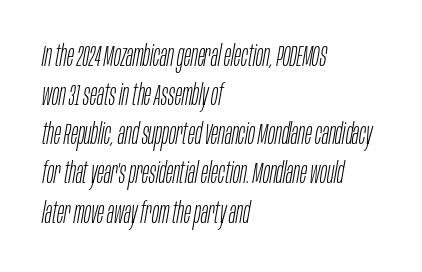
Q: Is the text bold? A: No.
Q: Is the text italic (slanted)? A: Yes, it leans right by about 10 degrees.
Q: Is the text underlined? A: No.
Q: How is the paragraph aligned? A: Left-aligned.
Q: Is the spacing between letters normal or unusually wide? A: Normal.
Q: Is the spacing between lines tight, normal or loose? A: Normal.
Q: Width (condensed, normal, or wide)? A: Condensed.
Q: Stroke contrast? A: Low.
Q: x-height? A: Large.
Q: Monospaced? A: No.
